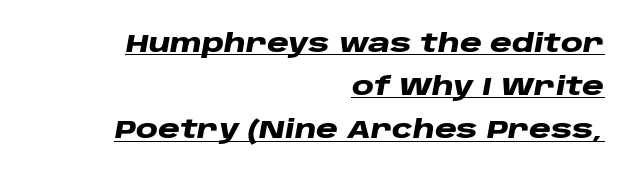
{"italic": "yes", "lean": "right", "slant_degrees": 10, "bold": "yes", "underline": "yes", "align": "right", "line_spacing_ratio": 1.73, "letter_spacing": "normal", "letter_spacing_em": 0.0, "glyph_px": 25}
